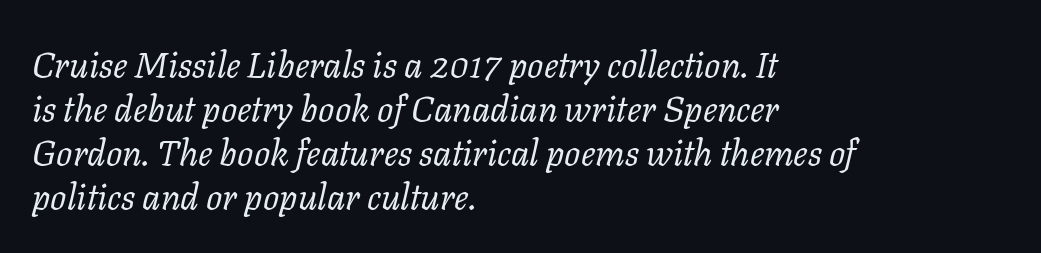
The rendering shows small feet on the letterforms — a serif design. Compared with a centered layout, this one pins lines to the left instead. Heaviness? Minimal to ordinary, like unemphasized prose. Quick note: underline off. If you drew a line through each stem, it would be angled. These lines keep a tight, regular rhythm from letter to letter.
